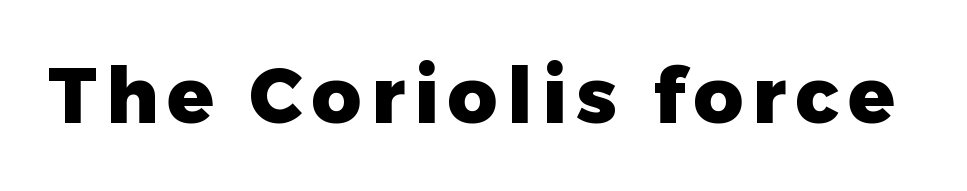
The image shows 77 px heavy sans-serif type, upright; set not underlined; low stroke contrast and a medium x-height.
